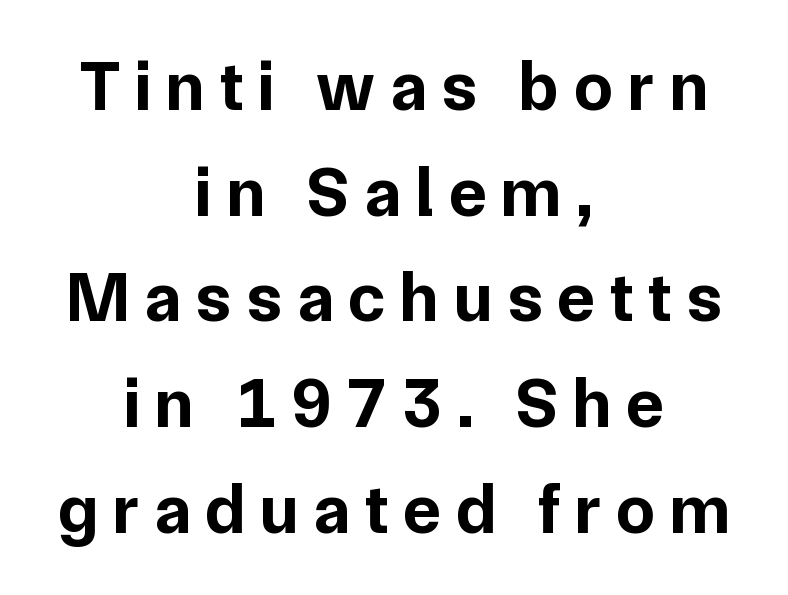
The image shows 70 px bold sans-serif type, upright; set centered, normal line spacing (1.51x), unusually wide letter spacing (+0.21 em), not underlined; low stroke contrast and a medium x-height.
